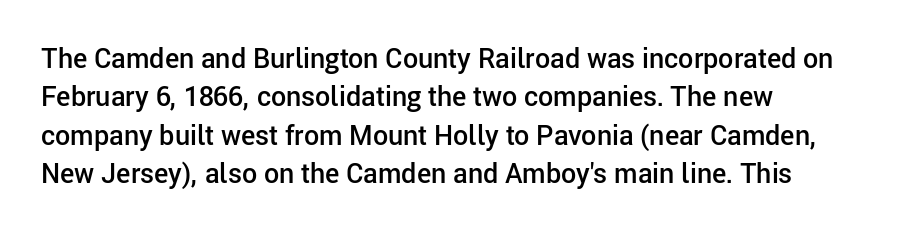
The image shows 27 px text type, upright; set left-aligned, normal line spacing (1.42x), normal letter spacing, not underlined.
